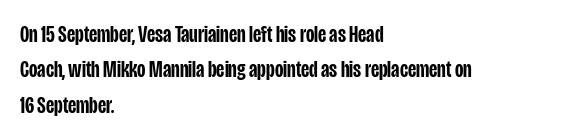
The image shows 23 px text type, upright; set left-aligned, normal line spacing (1.54x), normal letter spacing, not underlined.
